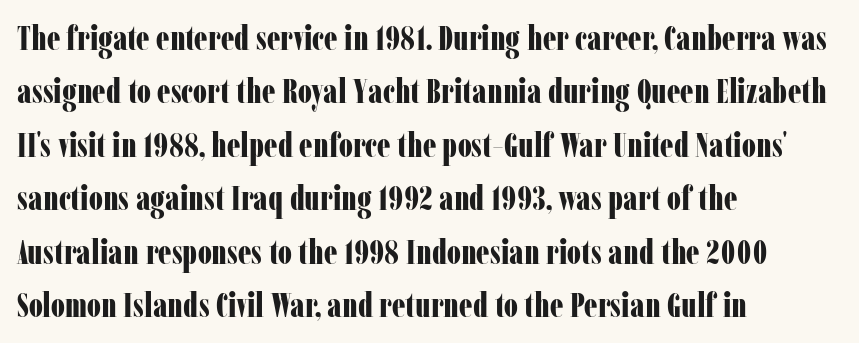
The image shows 34 px bold, condensed serif type, upright; set left-aligned, normal line spacing (1.57x), normal letter spacing, not underlined; low stroke contrast and a medium x-height.
